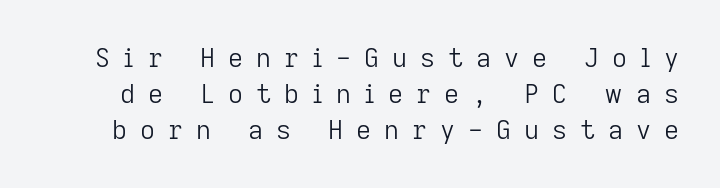
{"italic": "no", "bold": "no", "underline": "no", "line_spacing": "normal", "line_spacing_ratio": 1.38, "letter_spacing": "wide", "letter_spacing_em": 0.5, "glyph_px": 26}
